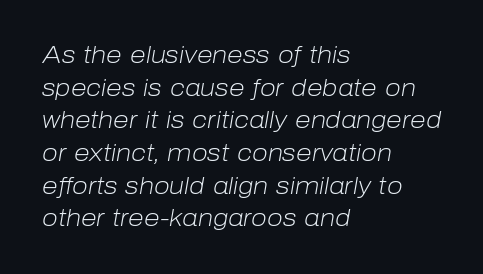
{"italic": "yes", "lean": "right", "slant_degrees": 10, "bold": "no", "underline": "no", "align": "left", "line_spacing": "normal", "line_spacing_ratio": 1.42, "letter_spacing": "normal", "letter_spacing_em": 0.0, "glyph_px": 23}
